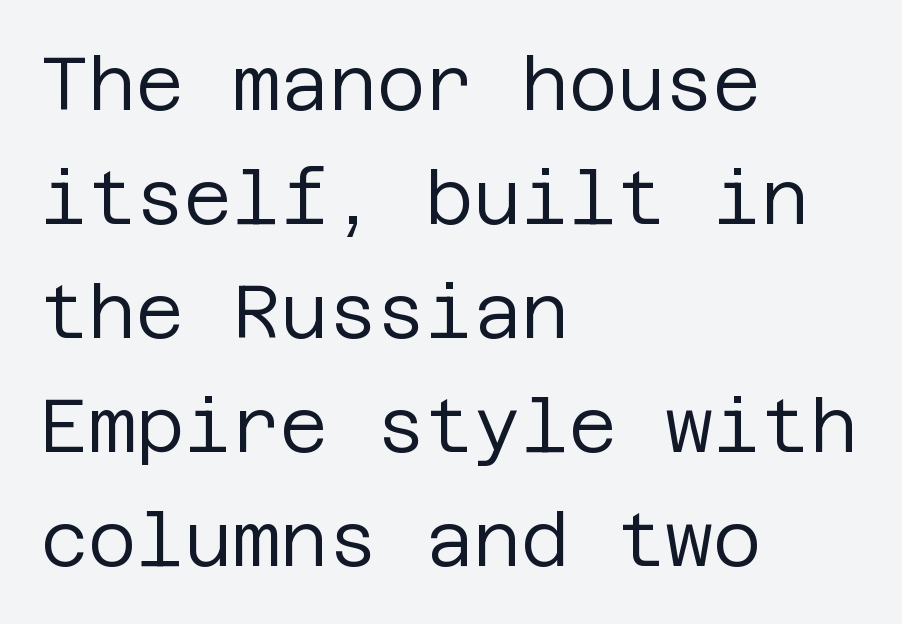
{"serif": "no", "italic": "no", "bold": "no", "weight": "regular", "width": "normal", "stroke_contrast": "low", "x_height": "large", "underline": "no", "align": "left", "line_spacing": "normal", "line_spacing_ratio": 1.54, "letter_spacing": "normal", "letter_spacing_em": 0.0, "glyph_px": 74}
